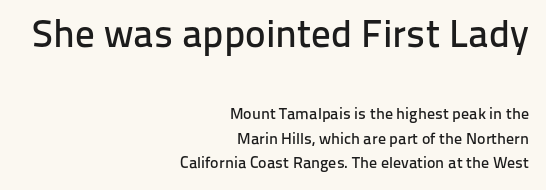
The rendering uses natural spacing where letterforms have individual widths. All the whitespace from short lines collects on the left. Observe the absence of serifs on each vertical stroke in this sample. Leading: standard. Unmarked baselines from the first word to the last. Two sizes are in play, and the larger belongs to the first block.
